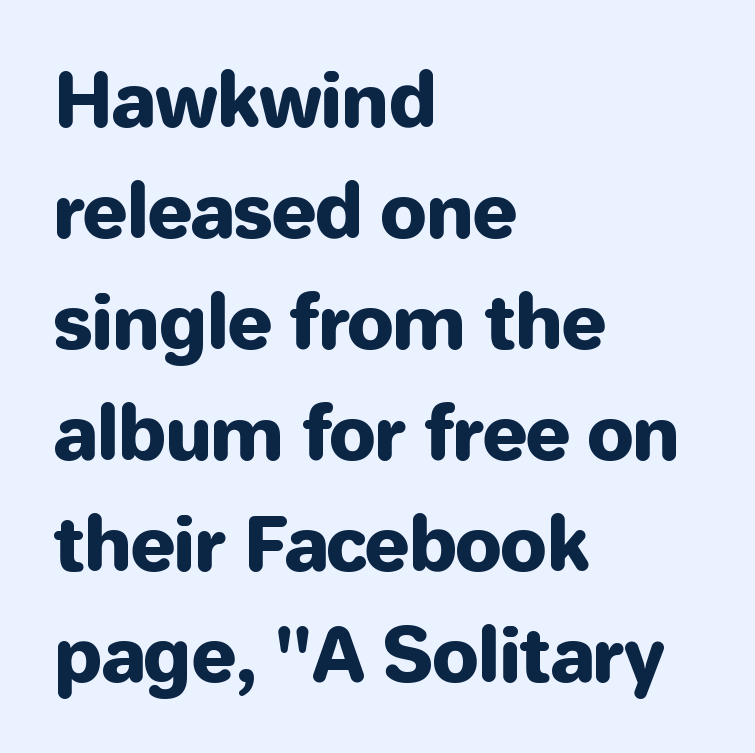
{"serif": "no", "italic": "no", "width": "normal", "stroke_contrast": "low", "x_height": "medium", "monospaced": "no", "underline": "no", "align": "left", "line_spacing": "normal", "line_spacing_ratio": 1.5, "letter_spacing": "normal", "letter_spacing_em": 0.0, "glyph_px": 74}
